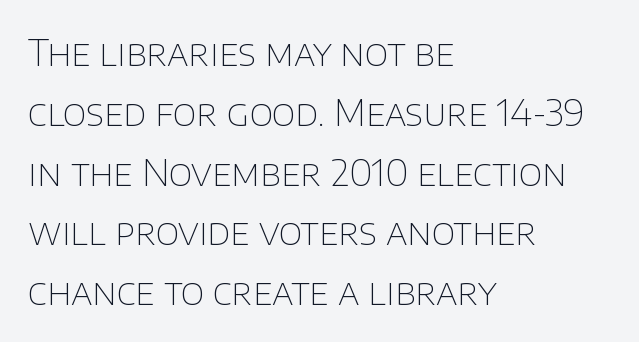
{"serif": "no", "italic": "no", "bold": "no", "weight": "thin", "width": "normal", "stroke_contrast": "low", "x_height": "large", "monospaced": "no", "underline": "no", "align": "left", "line_spacing": "normal", "line_spacing_ratio": 1.66, "letter_spacing": "normal", "letter_spacing_em": 0.0, "glyph_px": 36}
